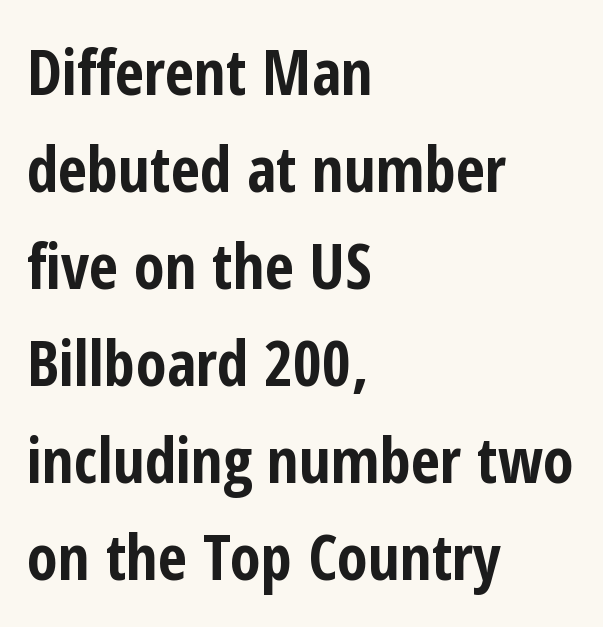
Line starts are locked; line ends wander. The font's upright variant was chosen for this text. The letters carry no serifs — their stems end cleanly without finishing strokes. The strip under each line holds only bare page. Here the glyphs are tracked normally, forming tight word shapes. Varying glyph widths throughout — classic text-font behaviour.
